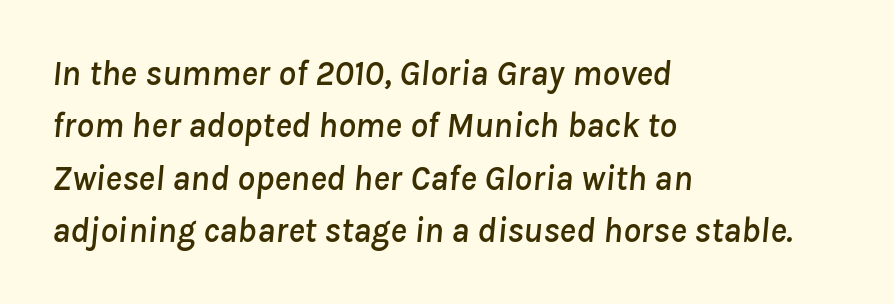
Q: Is the text italic (slanted)? A: Yes, it leans right by about 8 degrees.
Q: Is the text underlined? A: No.
Q: How is the paragraph aligned? A: Left-aligned.
Q: Is the spacing between letters normal or unusually wide? A: Normal.
Q: Is the spacing between lines tight, normal or loose? A: Normal.
Q: Width (condensed, normal, or wide)? A: Normal.
Q: Stroke contrast? A: Low.
Q: x-height? A: Medium.
Q: Monospaced? A: No.
